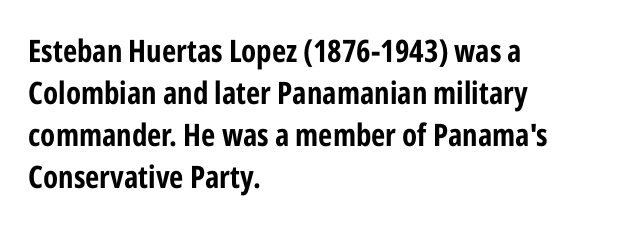
Q: Is the text bold? A: Yes.
Q: Is the text italic (slanted)? A: No, it is upright.
Q: Is the typeface a serif or a sans-serif typeface? A: Sans-serif.
Q: Is the text underlined? A: No.
Q: How is the paragraph aligned? A: Left-aligned.
Q: Is the spacing between letters normal or unusually wide? A: Normal.
Q: Is the spacing between lines tight, normal or loose? A: Normal.
Q: Width (condensed, normal, or wide)? A: Condensed.
Q: Stroke contrast? A: Low.
Q: x-height? A: Medium.
Q: Monospaced? A: No.
